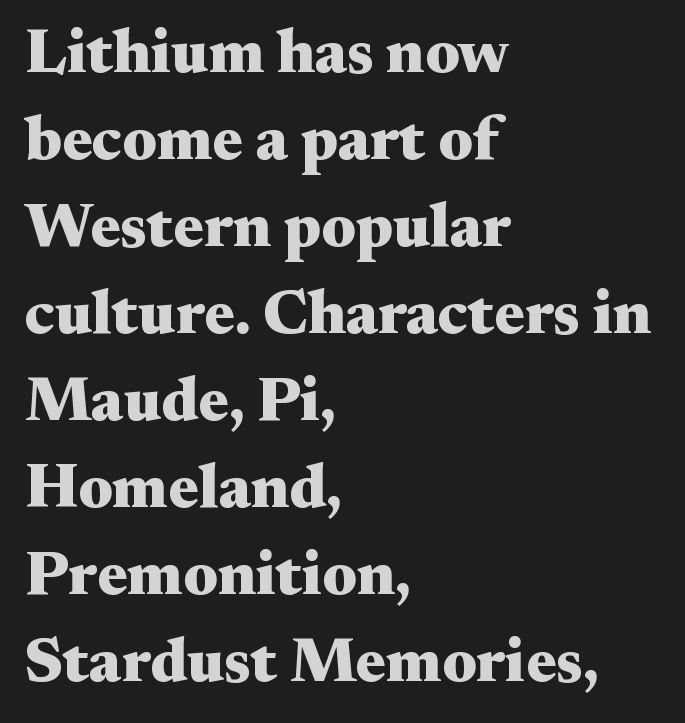
The image shows 63 px heavy, wide serif type, upright; set left-aligned, normal line spacing (1.38x), normal letter spacing, not underlined; medium stroke contrast and a small x-height.
